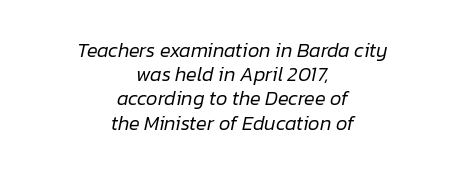
The image shows 20 px text type, italic (leaning right); set centered, line spacing 1.21x, normal letter spacing, not underlined.
